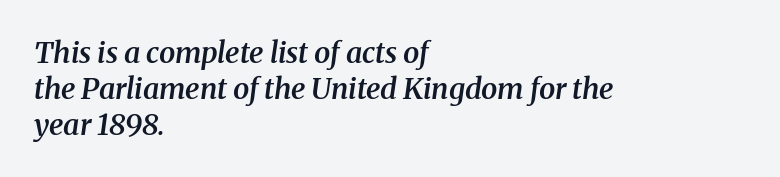
{"serif": "yes", "italic": "yes", "lean": "right", "slant_degrees": 8, "bold": "semi", "weight": "semibold", "width": "normal", "stroke_contrast": "medium", "x_height": "medium", "monospaced": "no", "underline": "no", "align": "left", "line_spacing_ratio": 1.24, "letter_spacing": "normal", "letter_spacing_em": 0.0, "glyph_px": 29}
